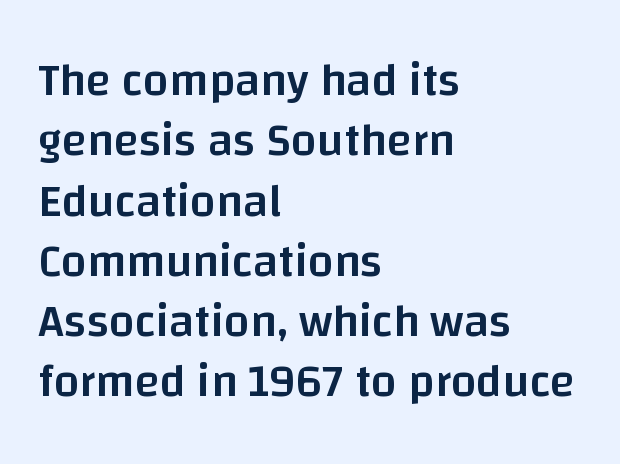
Do the characters align in a grid? No, the font is proportional. The passage is arranged the way most books set body copy — flush left. The passage shown is typeset with a sans-serif family. The rendering uses a moderate line-height, typical for paragraphs.
